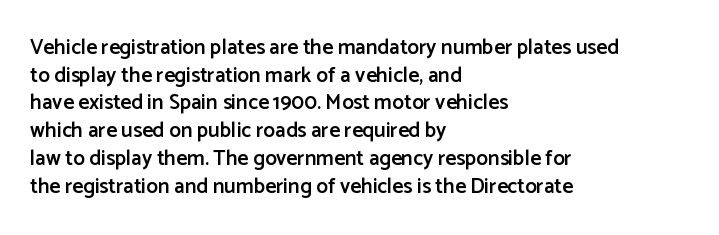
The image shows 21 px text type, upright; set left-aligned, normal line spacing (1.32x), normal letter spacing, not underlined.
